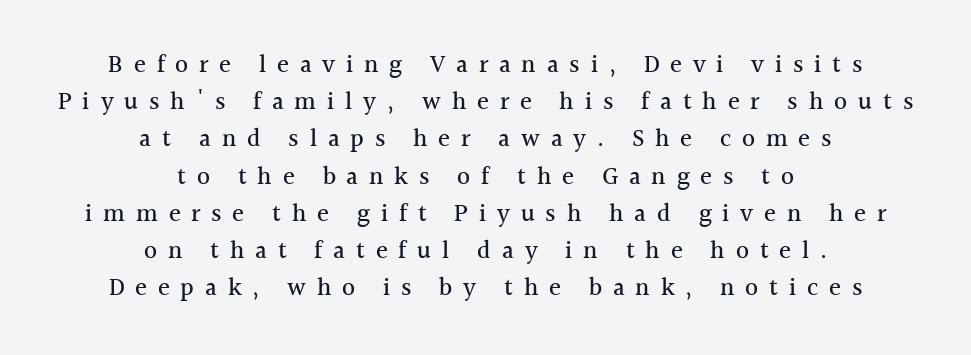
{"italic": "no", "underline": "no", "align": "center", "line_spacing": "normal", "line_spacing_ratio": 1.49, "letter_spacing": "wide", "letter_spacing_em": 0.43, "glyph_px": 25}
